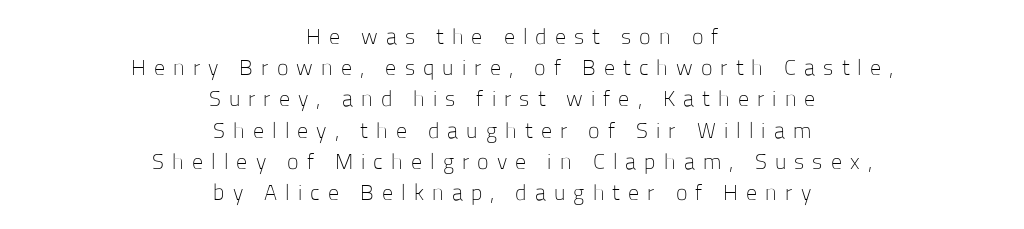
The image shows 22 px text type, upright; set centered, normal line spacing (1.42x), unusually wide letter spacing (+0.37 em), not underlined.
